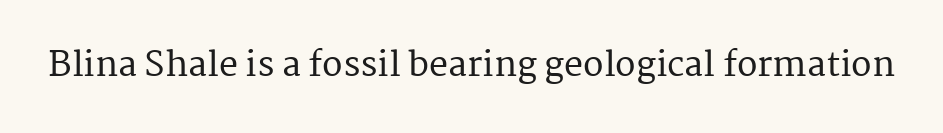
{"serif": "yes", "italic": "no", "width": "normal", "stroke_contrast": "medium", "x_height": "medium", "monospaced": "no", "underline": "no", "letter_spacing": "normal", "letter_spacing_em": 0.0, "glyph_px": 34}
